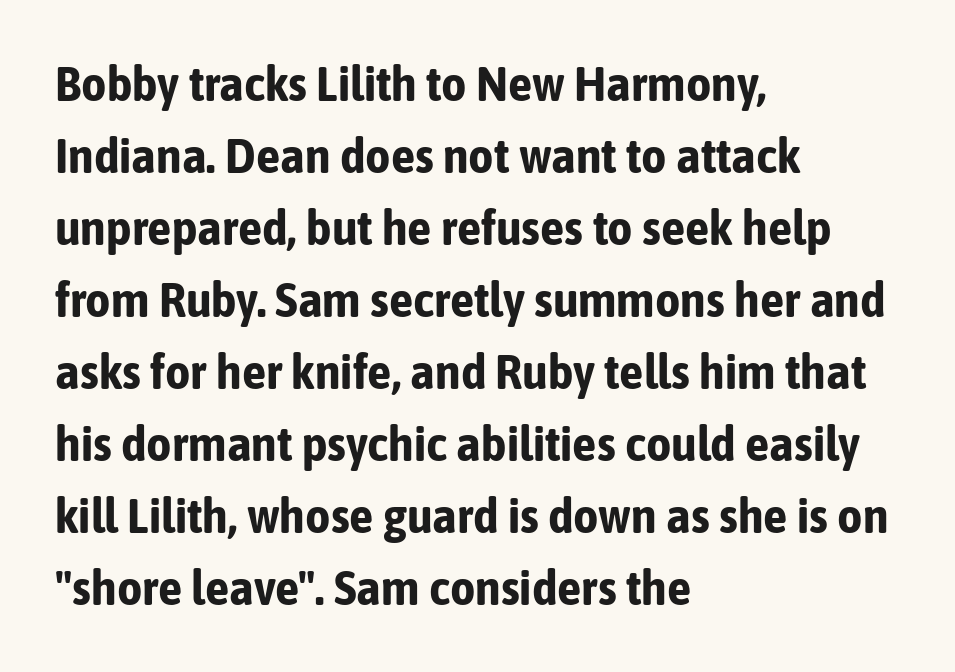
{"serif": "no", "italic": "no", "bold": "yes", "weight": "bold", "width": "condensed", "stroke_contrast": "low", "x_height": "medium", "monospaced": "no", "underline": "no", "align": "left", "line_spacing": "normal", "line_spacing_ratio": 1.47, "letter_spacing": "normal", "letter_spacing_em": 0.0, "glyph_px": 49}
